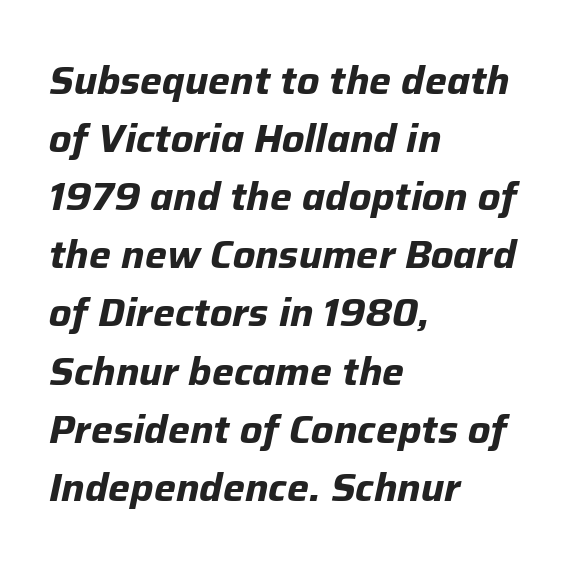
{"italic": "yes", "lean": "right", "slant_degrees": 12, "bold": "yes", "weight": "bold", "width": "normal", "stroke_contrast": "low", "x_height": "medium", "monospaced": "no", "underline": "no", "align": "left", "line_spacing": "normal", "line_spacing_ratio": 1.49, "letter_spacing": "normal", "letter_spacing_em": 0.0, "glyph_px": 39}
